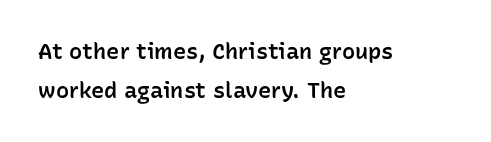
{"italic": "no", "bold": "semi", "underline": "no", "align": "left", "line_spacing_ratio": 1.77, "letter_spacing": "normal", "letter_spacing_em": 0.0, "glyph_px": 22}
